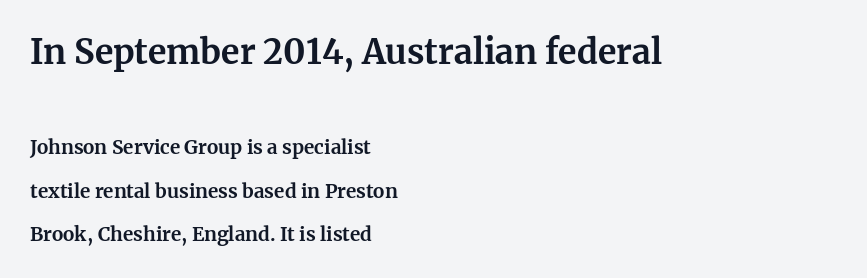
Reading top to bottom, the characters get smaller at the block break. This sample uses an upright cut, with every glyph sitting square on the baseline. The typesetter chose a ragged-right arrangement here. How heavy is the stroke? Heavy — this is a bold. The glyphs in this specimen are seriffed.
